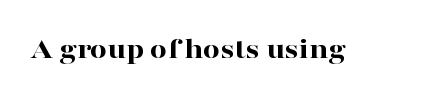
{"serif": "yes", "italic": "no", "bold": "yes", "weight": "bold", "width": "wide", "stroke_contrast": "high", "x_height": "medium", "monospaced": "no", "underline": "no", "letter_spacing": "normal", "letter_spacing_em": 0.0, "glyph_px": 30}
